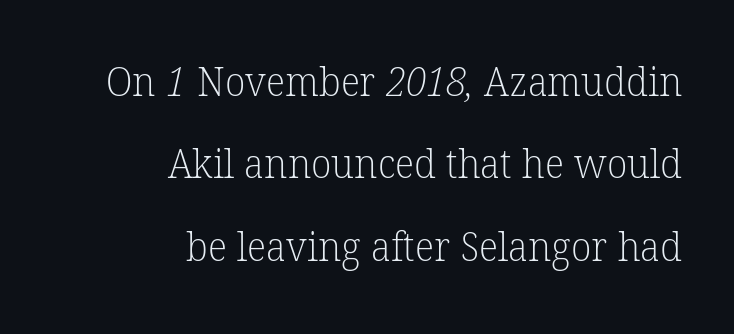
The image shows 41 px light serif type; set right-aligned, loose line spacing (2.01x), normal letter spacing, not underlined; low stroke contrast and a medium x-height.
